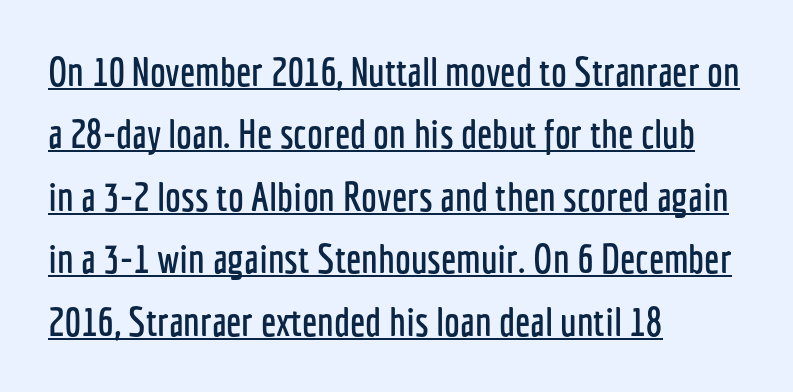
The rendering uses natural spacing where letterforms have individual widths. Is the letter spacing exaggerated? No — it looks like the ordinary default. Characters remain perfectly vertical along every line. The rendered words wear a rule along their underside. Notice how the passage keeps a crisp vertical edge on the left only.
